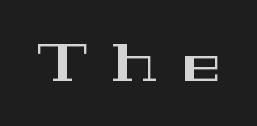
The image shows 52 px wide serif type, upright; set unusually wide letter spacing (+0.48 em), not underlined; high stroke contrast and a medium x-height.
